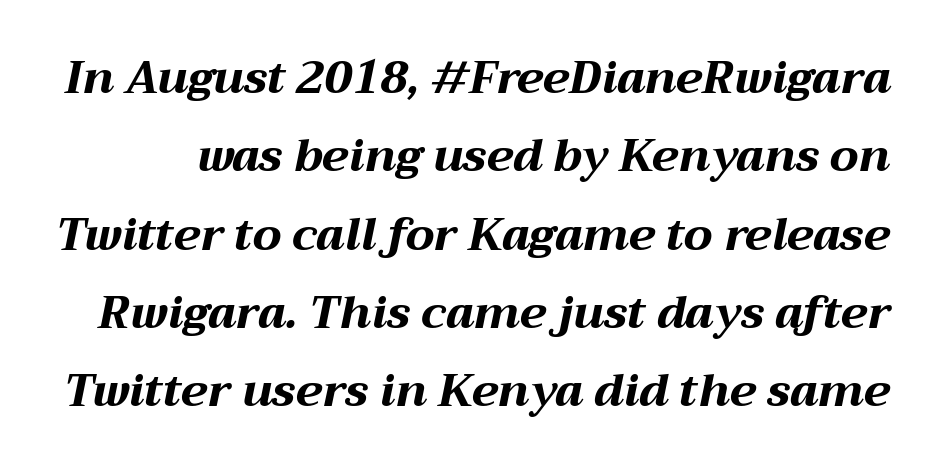
{"italic": "yes", "lean": "right", "slant_degrees": 12, "bold": "yes", "weight": "bold", "width": "wide", "stroke_contrast": "medium", "x_height": "medium", "monospaced": "no", "underline": "no", "line_spacing_ratio": 1.74, "letter_spacing": "normal", "letter_spacing_em": 0.0, "glyph_px": 45}
